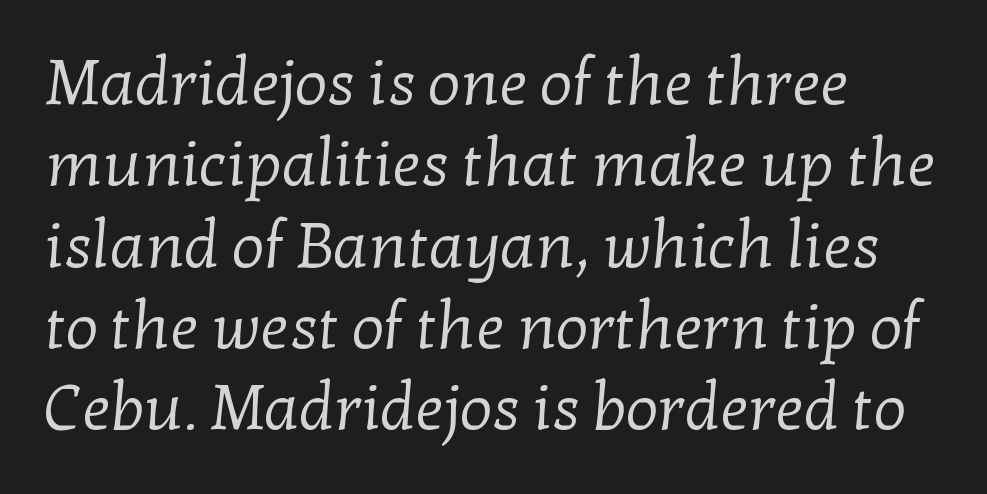
{"serif": "yes", "bold": "no", "weight": "regular", "width": "normal", "stroke_contrast": "low", "x_height": "medium", "monospaced": "no", "underline": "no", "align": "left", "line_spacing": "normal", "line_spacing_ratio": 1.27, "letter_spacing": "normal", "letter_spacing_em": 0.0, "glyph_px": 64}
